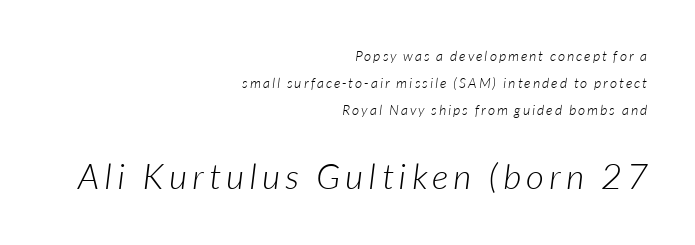
Q: Is the text bold? A: No.
Q: Is the typeface a serif or a sans-serif typeface? A: Sans-serif.
Q: Is the text underlined? A: No.
Q: How is the paragraph aligned? A: Right-aligned.
Q: Is the spacing between lines tight, normal or loose? A: Loose.
Q: Which block of text is set in a larger size, the first (top) or the second (bottom)? A: The second (bottom) one.
Q: Width (condensed, normal, or wide)? A: Normal.
Q: Stroke contrast? A: Low.
Q: x-height? A: Medium.
Q: Monospaced? A: No.
